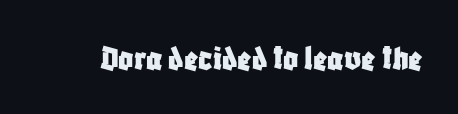
The gap between lines stays unmarked. Posture: vertical. The face used here is proportionally spaced, like ordinary book or web type. Type style note: lacks serifs. Glyph-to-glyph distance matches everyday printed text.
